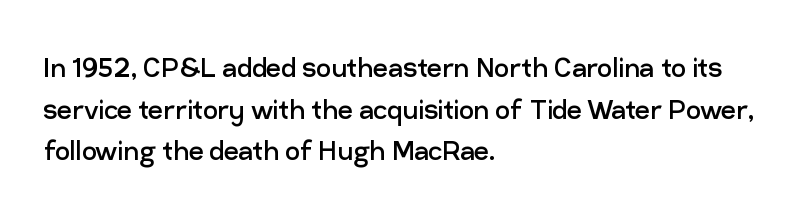
The image shows 33 px regular-weight sans-serif type, upright; set left-aligned, normal line spacing (1.26x), normal letter spacing, not underlined; low stroke contrast and a medium x-height.
